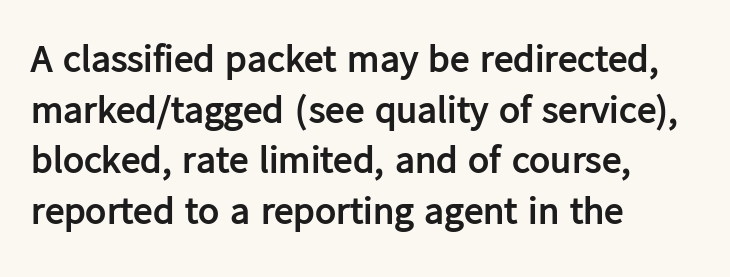
The image shows 39 px semibold sans-serif type, upright; set left-aligned, normal line spacing (1.3x), normal letter spacing, not underlined; low stroke contrast and a medium x-height.
